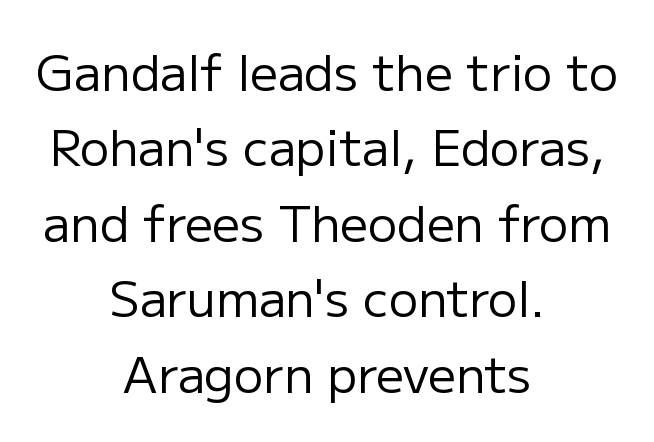
Q: Is the text bold? A: No.
Q: Is the text italic (slanted)? A: No, it is upright.
Q: Is the typeface a serif or a sans-serif typeface? A: Sans-serif.
Q: Is the text underlined? A: No.
Q: How is the paragraph aligned? A: Centered.
Q: Is the spacing between letters normal or unusually wide? A: Normal.
Q: Is the spacing between lines tight, normal or loose? A: Normal.
Q: Width (condensed, normal, or wide)? A: Normal.
Q: Stroke contrast? A: Low.
Q: x-height? A: Medium.
Q: Monospaced? A: No.
